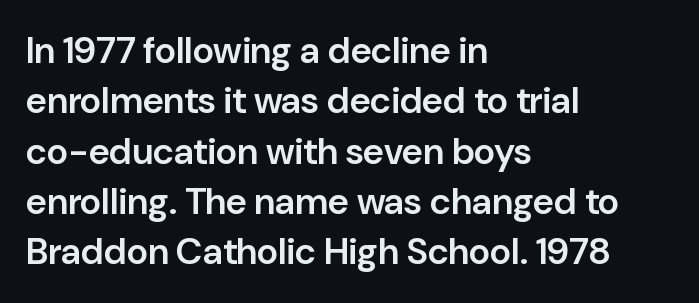
{"serif": "no", "italic": "no", "bold": "semi", "weight": "semibold", "width": "normal", "stroke_contrast": "low", "x_height": "medium", "monospaced": "no", "underline": "no", "align": "left", "line_spacing": "normal", "line_spacing_ratio": 1.36, "letter_spacing": "normal", "letter_spacing_em": 0.0, "glyph_px": 37}
